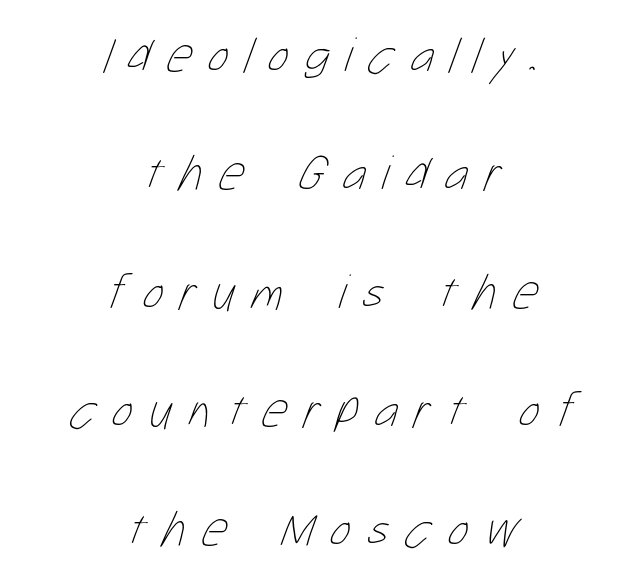
Q: Is the text bold? A: No.
Q: Is the text underlined? A: No.
Q: How is the paragraph aligned? A: Centered.
Q: Is the spacing between letters normal or unusually wide? A: Unusually wide.
Q: Is the spacing between lines tight, normal or loose? A: Loose.
Q: Width (condensed, normal, or wide)? A: Condensed.
Q: Stroke contrast? A: Low.
Q: x-height? A: Medium.
Q: Monospaced? A: No.
